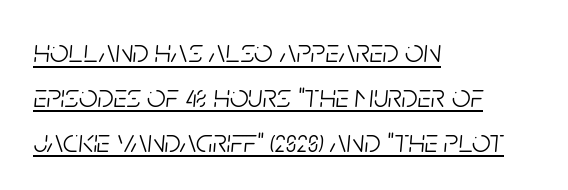
Q: Is the text bold? A: No.
Q: Is the text italic (slanted)? A: Yes, it leans right by about 5 degrees.
Q: Is the text underlined? A: Yes.
Q: How is the paragraph aligned? A: Left-aligned.
Q: Is the spacing between letters normal or unusually wide? A: Normal.
Q: Is the spacing between lines tight, normal or loose? A: Normal.
Q: Width (condensed, normal, or wide)? A: Condensed.
Q: Stroke contrast? A: Low.
Q: x-height? A: Large.
Q: Monospaced? A: No.
